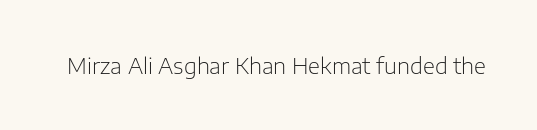
The image shows 22 px text type, upright; set normal letter spacing, not underlined.
